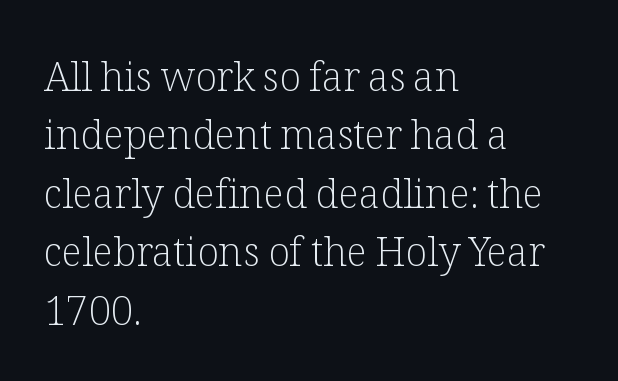
The image shows 40 px light serif type, upright; set left-aligned, normal line spacing (1.46x), normal letter spacing, not underlined; low stroke contrast and a medium x-height.
